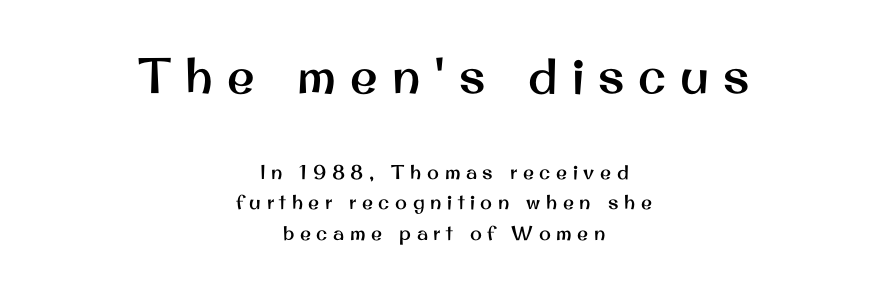
The image shows 50 px sans-serif type, upright; set centered, normal line spacing (1.52x), unusually wide letter spacing (+0.28 em), not underlined; the first (top) block is 2.5x larger; medium stroke contrast and a small x-height.
